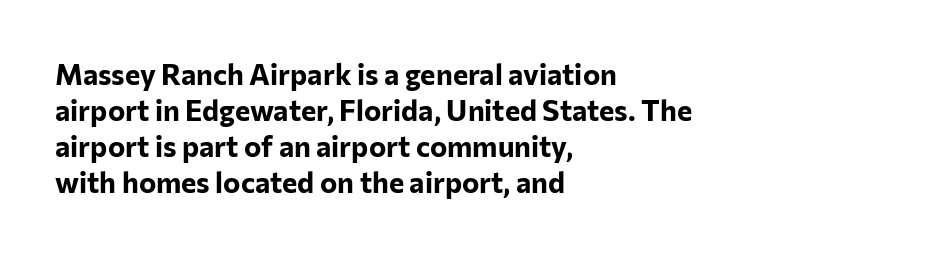
{"serif": "no", "italic": "no", "bold": "yes", "weight": "bold", "width": "normal", "stroke_contrast": "low", "x_height": "medium", "monospaced": "no", "underline": "no", "align": "left", "line_spacing_ratio": 1.24, "letter_spacing": "normal", "letter_spacing_em": 0.0, "glyph_px": 29}
